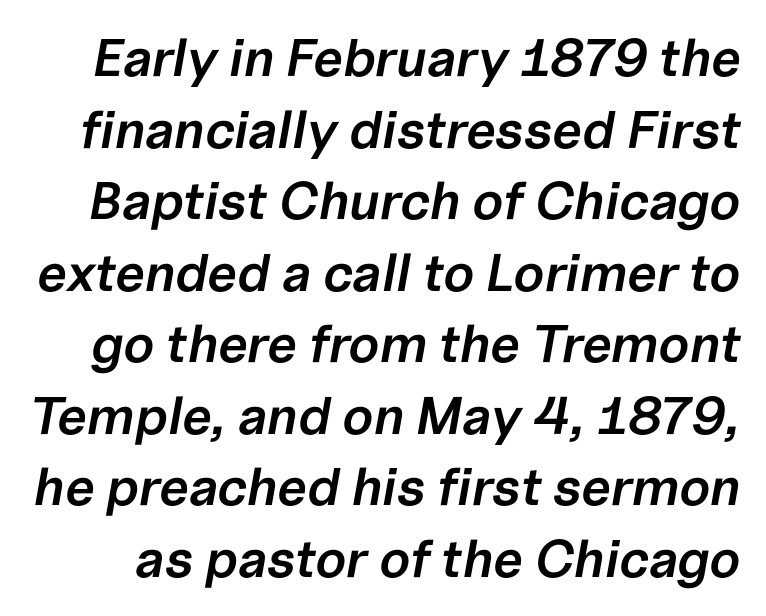
The image shows 53 px semibold type, italic (leaning right); set normal line spacing (1.35x), normal letter spacing, not underlined; low stroke contrast and a medium x-height.
